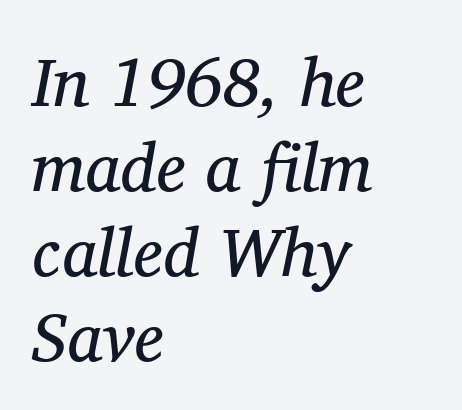
This rendering employs a face with finishing strokes, i.e., a serif. The letters advance in unequal steps, a hallmark of proportional type. The space directly below the letters is spotless. Nothing unusual about the tracking: characters are spaced as the font intends. Weight class: somewhere from thin through regular.
